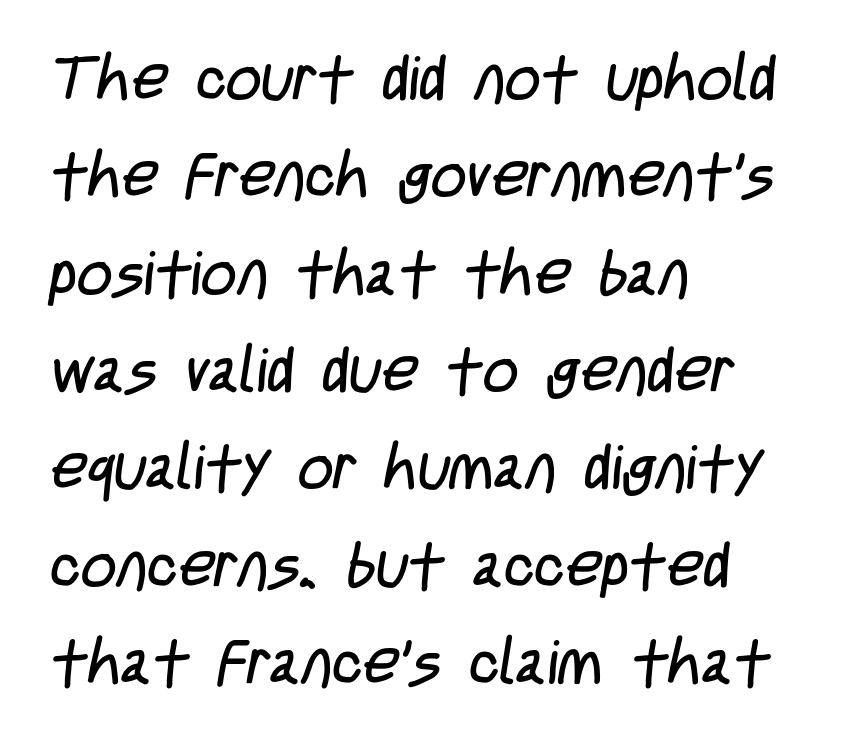
Weight: regular or lighter. Whoever set this chose a conventional vertical rhythm. Compared with a centered layout, this one pins lines to the left instead. Each word holds together tightly as a unit, with standard inter-letter gaps. You could not count columns in this text — the font is proportionally spaced. The specimen omits any rule beneath the text block's lines.
